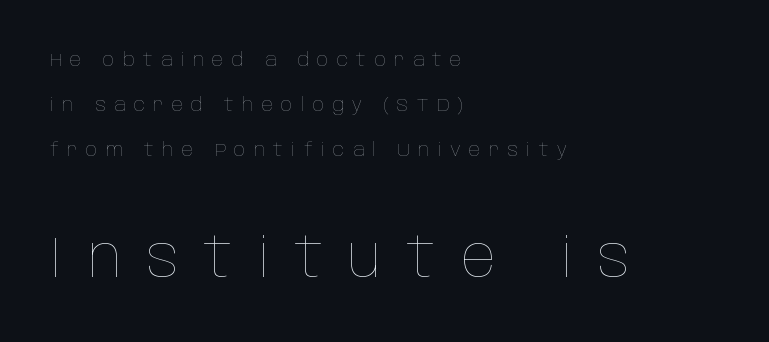
The words here are not underlined. Typeset ragged right — the left edge is the straight one. Weight: in the light-to-regular range. Each word looks stretched out because of the extra space between its letters.
